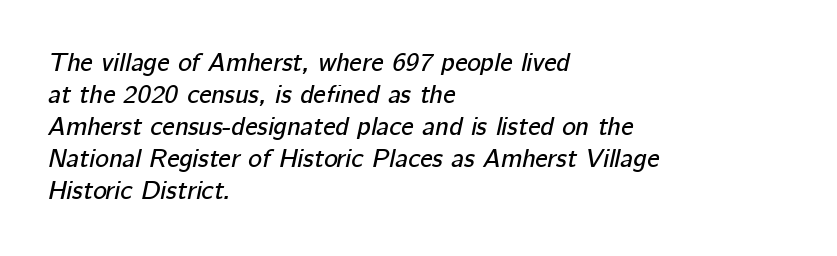
{"italic": "yes", "lean": "right", "slant_degrees": 12, "underline": "no", "align": "left", "line_spacing_ratio": 1.23, "letter_spacing": "normal", "letter_spacing_em": 0.0, "glyph_px": 26}
